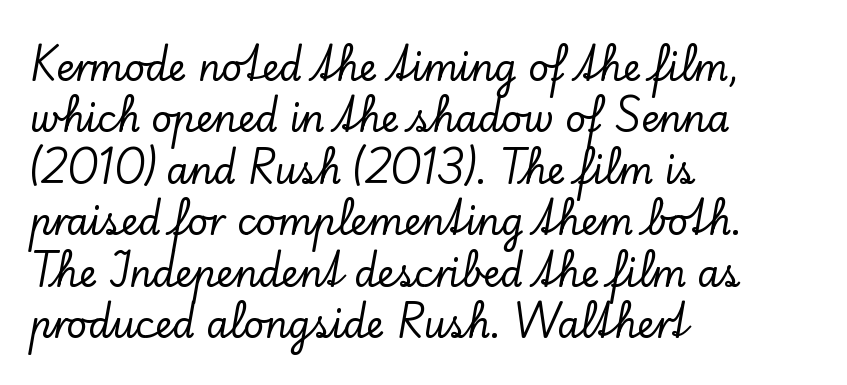
Q: Is the text italic (slanted)? A: Yes.
Q: Is the typeface a serif or a sans-serif typeface? A: Serif.
Q: Is the text underlined? A: No.
Q: How is the paragraph aligned? A: Left-aligned.
Q: Is the spacing between letters normal or unusually wide? A: Normal.
Q: Is the spacing between lines tight, normal or loose? A: Normal.
Q: Width (condensed, normal, or wide)? A: Normal.
Q: Stroke contrast? A: Low.
Q: x-height? A: Small.
Q: Monospaced? A: No.
